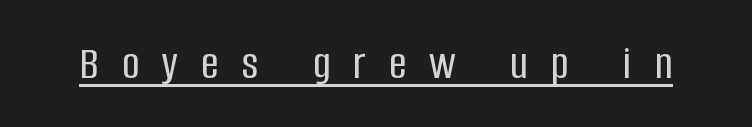
{"serif": "no", "italic": "no", "width": "condensed", "stroke_contrast": "low", "x_height": "large", "monospaced": "no", "underline": "yes", "letter_spacing": "wide", "letter_spacing_em": 0.48, "glyph_px": 48}
